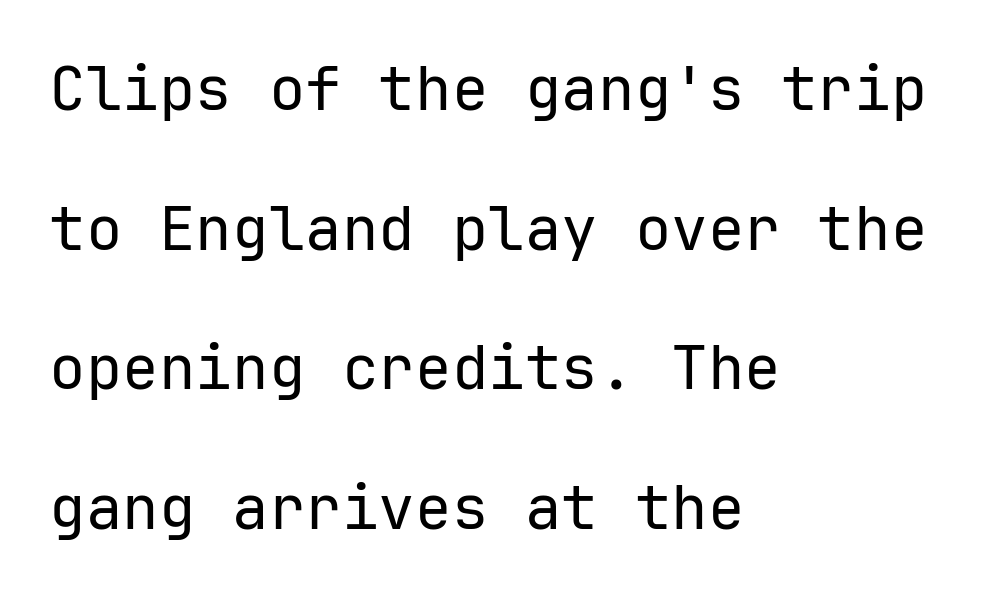
{"serif": "no", "italic": "no", "bold": "no", "weight": "regular", "width": "normal", "stroke_contrast": "low", "x_height": "medium", "monospaced": "yes", "underline": "no", "align": "left", "line_spacing": "loose", "line_spacing_ratio": 2.29, "letter_spacing": "normal", "letter_spacing_em": 0.0, "glyph_px": 61}
